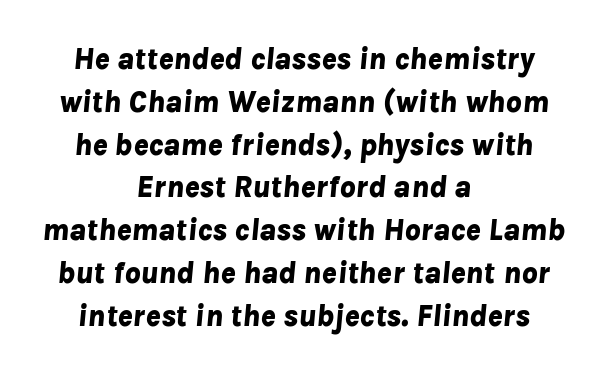
{"italic": "yes", "lean": "right", "slant_degrees": 8, "bold": "yes", "weight": "bold", "width": "normal", "stroke_contrast": "low", "x_height": "medium", "monospaced": "no", "underline": "no", "align": "center", "line_spacing": "normal", "line_spacing_ratio": 1.38, "letter_spacing": "normal", "letter_spacing_em": 0.0, "glyph_px": 31}
